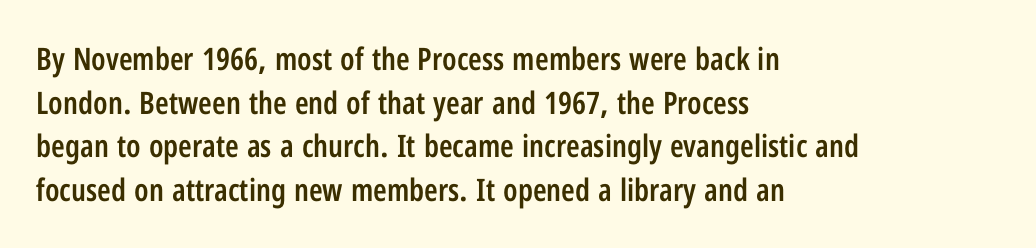
{"serif": "no", "italic": "no", "bold": "semi", "weight": "semibold", "width": "condensed", "stroke_contrast": "low", "x_height": "medium", "monospaced": "no", "underline": "no", "align": "left", "line_spacing": "normal", "line_spacing_ratio": 1.41, "letter_spacing": "normal", "letter_spacing_em": 0.0, "glyph_px": 31}
